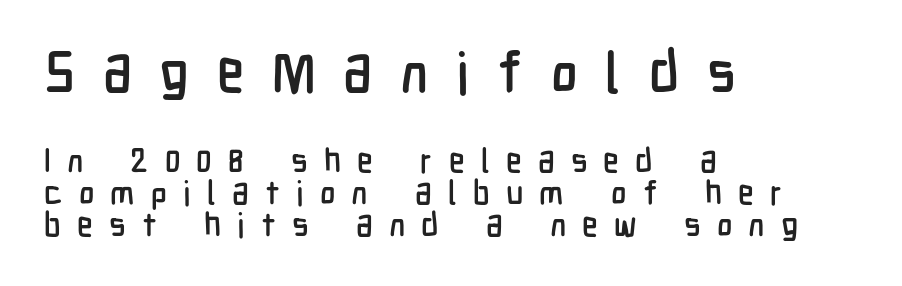
Closely set lines give the paragraph a compact silhouette. What stands out about the letter spacing? Its width — letters are far apart. The paragraph has a hard left edge and a soft right edge. Does the bottom block carry the larger type? No, the top block does. Serif or sans? Sans — the stroke terminals are bare. If you drew a line through each stem, it would be perfectly vertical.
